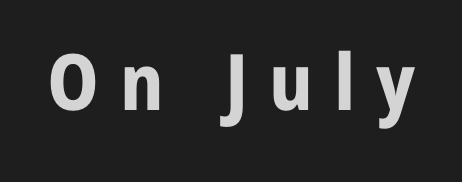
Q: Is the text bold? A: Yes.
Q: Is the text italic (slanted)? A: No, it is upright.
Q: Is the typeface a serif or a sans-serif typeface? A: Sans-serif.
Q: Is the text underlined? A: No.
Q: Is the spacing between letters normal or unusually wide? A: Unusually wide.
Q: Width (condensed, normal, or wide)? A: Normal.
Q: Stroke contrast? A: Low.
Q: x-height? A: Medium.
Q: Monospaced? A: No.
